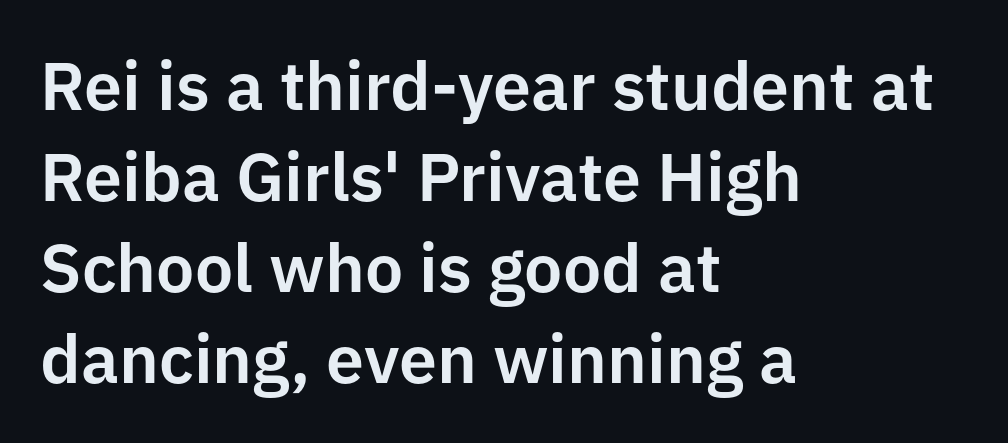
Ascenders rise straight up at ninety degrees. Bare-footed words on every line. Each word holds together tightly as a unit, with standard inter-letter gaps. Varying glyph widths throughout — classic text-font behaviour.
